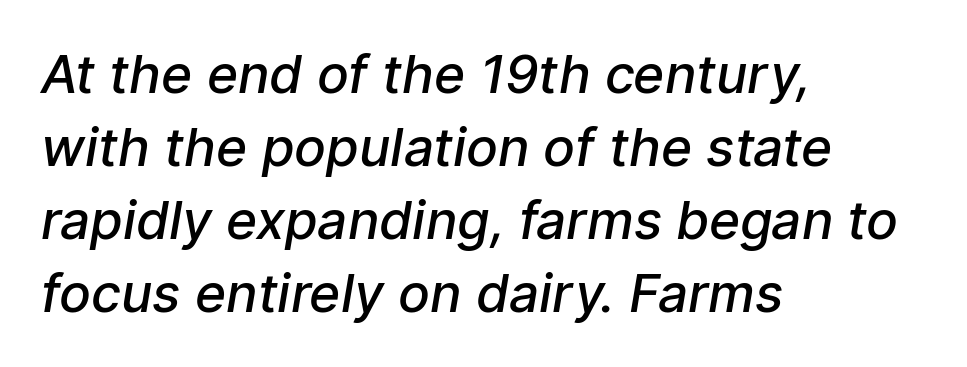
{"serif": "no", "bold": "semi", "weight": "semibold", "width": "normal", "stroke_contrast": "low", "x_height": "medium", "monospaced": "no", "underline": "no", "align": "left", "line_spacing": "normal", "line_spacing_ratio": 1.38, "letter_spacing": "normal", "letter_spacing_em": 0.0, "glyph_px": 53}
